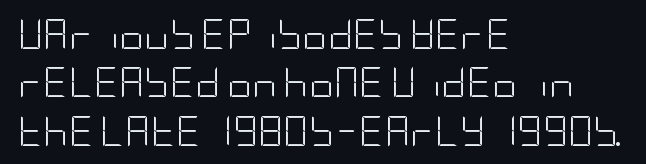
The image shows 31 px light, condensed sans-serif type, upright; set left-aligned, normal line spacing (1.56x), normal letter spacing, not underlined; low stroke contrast and a large x-height.
